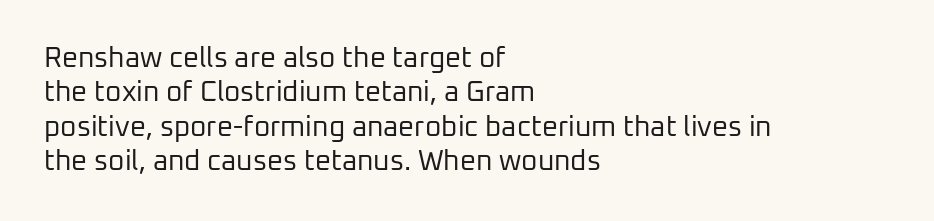
Q: Is the text bold? A: No.
Q: Is the text italic (slanted)? A: No, it is upright.
Q: Is the typeface a serif or a sans-serif typeface? A: Sans-serif.
Q: Is the text underlined? A: No.
Q: How is the paragraph aligned? A: Left-aligned.
Q: Is the spacing between letters normal or unusually wide? A: Normal.
Q: Width (condensed, normal, or wide)? A: Normal.
Q: Stroke contrast? A: Low.
Q: x-height? A: Medium.
Q: Monospaced? A: No.
